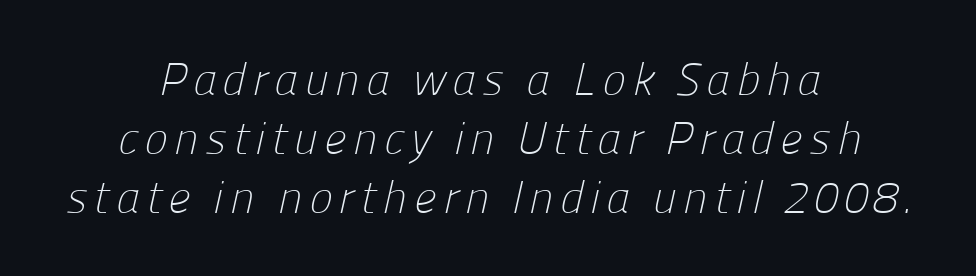
The image shows 45 px light sans-serif type; set centered, normal line spacing (1.31x), not underlined; low stroke contrast and a medium x-height.
